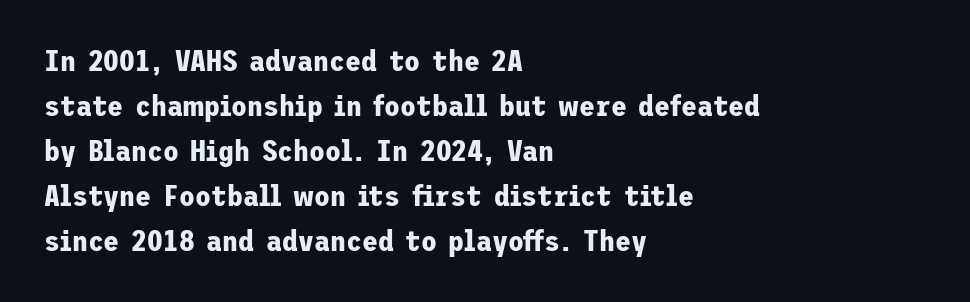
Its strokes are broad and dark, the hallmark of bold type. One-word summary of the alignment: left. Each word holds together tightly as a unit, with standard inter-letter gaps. If you measured baseline to baseline, you'd find a middling distance. No italicization has been applied; the sample stays upright.
